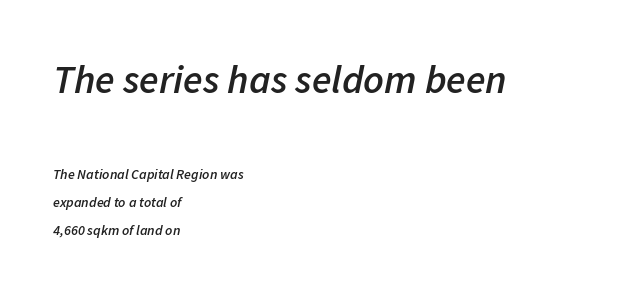
Size hierarchy here favors the leading block over the trailing one. What stands out about the letter spacing? Nothing — it is the standard amount. Glance below the letters and you will spot only blank space. Teacher's note: observe the even left margin — that is flush-left alignment.
